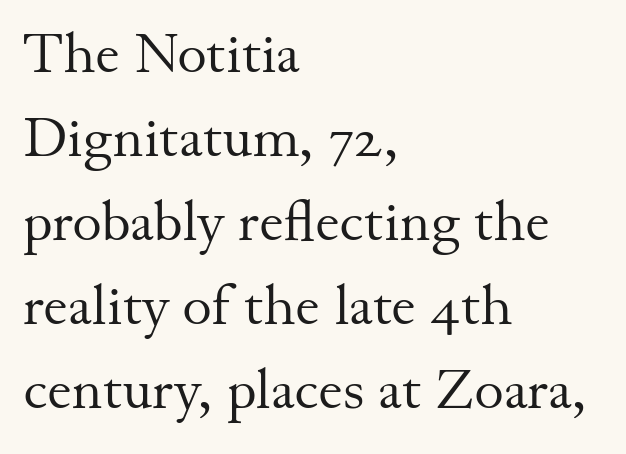
The image shows 56 px regular-weight serif type, upright; set left-aligned, normal line spacing (1.5x), normal letter spacing, not underlined; medium stroke contrast and a small x-height.
